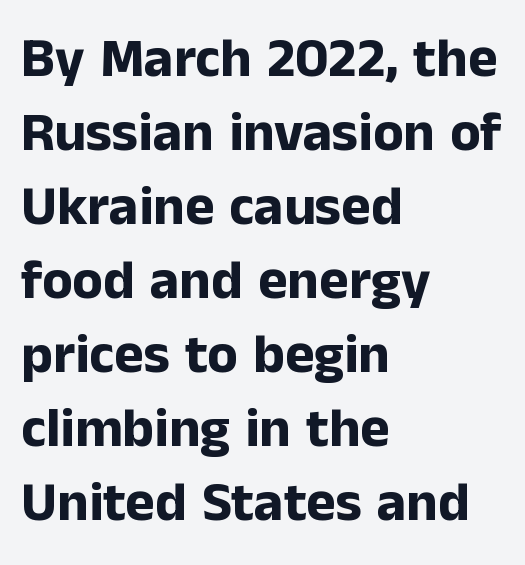
Q: Is the text bold? A: Yes.
Q: Is the text italic (slanted)? A: No, it is upright.
Q: Is the typeface a serif or a sans-serif typeface? A: Sans-serif.
Q: Is the text underlined? A: No.
Q: How is the paragraph aligned? A: Left-aligned.
Q: Is the spacing between letters normal or unusually wide? A: Normal.
Q: Is the spacing between lines tight, normal or loose? A: Normal.
Q: Width (condensed, normal, or wide)? A: Normal.
Q: Stroke contrast? A: Low.
Q: x-height? A: Medium.
Q: Monospaced? A: No.
